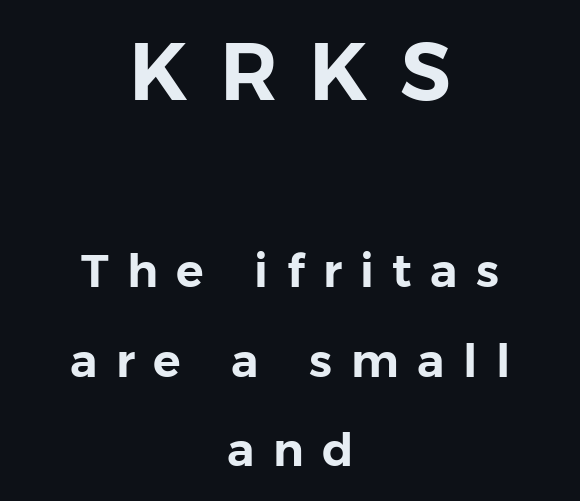
Q: Is the text italic (slanted)? A: No, it is upright.
Q: Is the typeface a serif or a sans-serif typeface? A: Sans-serif.
Q: Is the text underlined? A: No.
Q: How is the paragraph aligned? A: Centered.
Q: Is the spacing between letters normal or unusually wide? A: Unusually wide.
Q: Is the spacing between lines tight, normal or loose? A: Loose.
Q: Which block of text is set in a larger size, the first (top) or the second (bottom)? A: The first (top) one.
Q: Width (condensed, normal, or wide)? A: Normal.
Q: Stroke contrast? A: Low.
Q: x-height? A: Medium.
Q: Monospaced? A: No.
